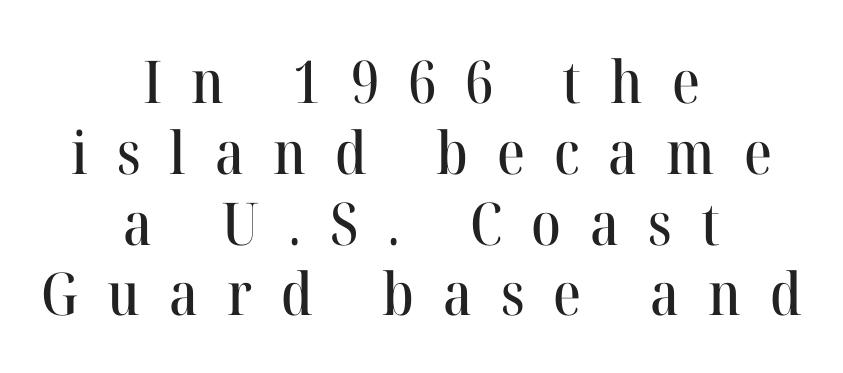
Leftover space on each line is divided equally before and after the words. The tracking jumps out immediately: characters are airy and widely separated. The passage shown is typed in a proportional face where columns would drift. Quick note: underline off. Quick note: not italic, upright.
